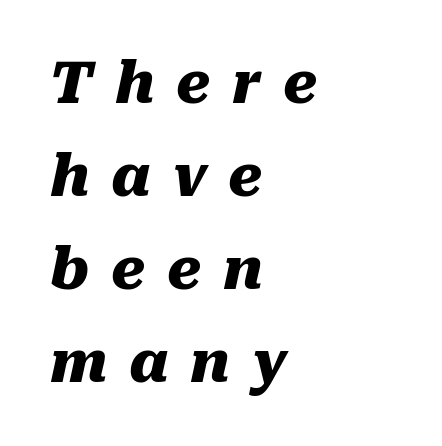
Q: Is the text bold? A: Yes.
Q: Is the text italic (slanted)? A: Yes, it leans right by about 10 degrees.
Q: Is the text underlined? A: No.
Q: How is the paragraph aligned? A: Left-aligned.
Q: Is the spacing between letters normal or unusually wide? A: Unusually wide.
Q: Is the spacing between lines tight, normal or loose? A: Normal.
Q: Width (condensed, normal, or wide)? A: Normal.
Q: Stroke contrast? A: Medium.
Q: x-height? A: Medium.
Q: Monospaced? A: No.
